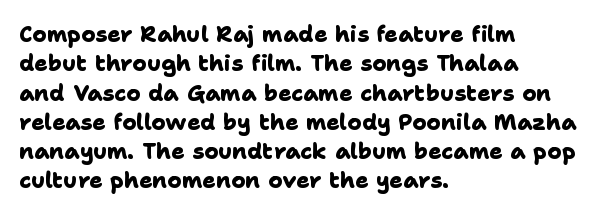
The image shows 22 px bold type; set left-aligned, normal line spacing (1.33x), normal letter spacing, not underlined.
